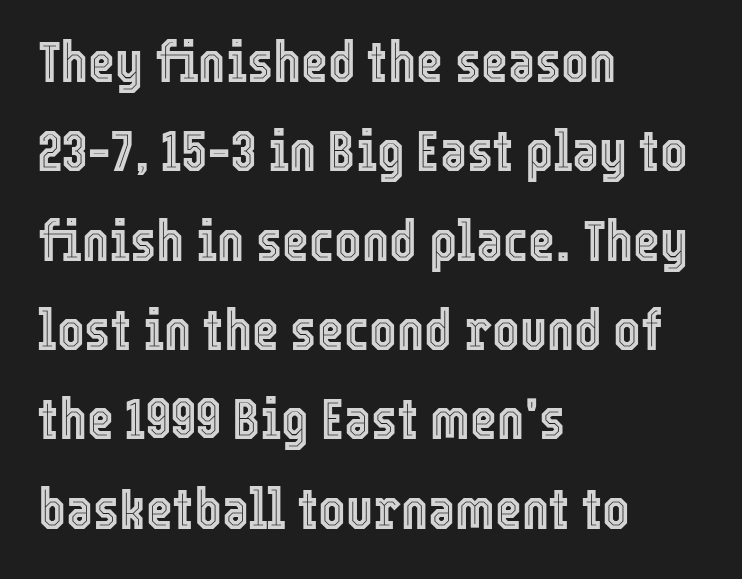
Q: Is the text italic (slanted)? A: No, it is upright.
Q: Is the text underlined? A: No.
Q: How is the paragraph aligned? A: Left-aligned.
Q: Is the spacing between letters normal or unusually wide? A: Normal.
Q: Is the spacing between lines tight, normal or loose? A: Normal.
Q: Width (condensed, normal, or wide)? A: Condensed.
Q: x-height? A: Medium.
Q: Monospaced? A: No.
